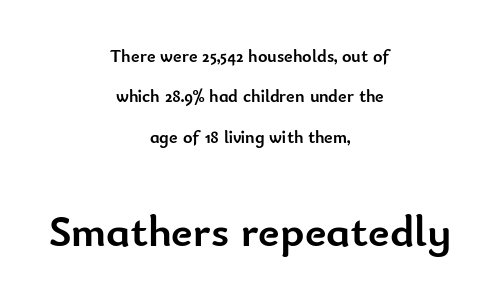
{"serif": "no", "italic": "no", "bold": "yes", "weight": "semibold", "width": "normal", "stroke_contrast": "low", "x_height": "small", "monospaced": "no", "underline": "no", "align": "center", "line_spacing": "loose", "line_spacing_ratio": 2.25, "letter_spacing": "normal", "letter_spacing_em": 0.0, "larger_block": "second", "size_ratio": 2.5, "glyph_px": 45}
